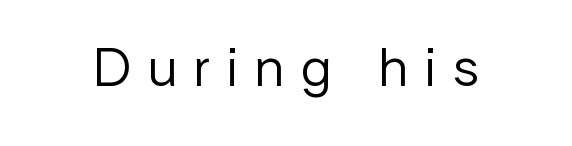
{"serif": "no", "italic": "no", "bold": "no", "weight": "regular", "width": "normal", "stroke_contrast": "low", "x_height": "medium", "monospaced": "no", "underline": "no", "letter_spacing": "wide", "letter_spacing_em": 0.31, "glyph_px": 55}
